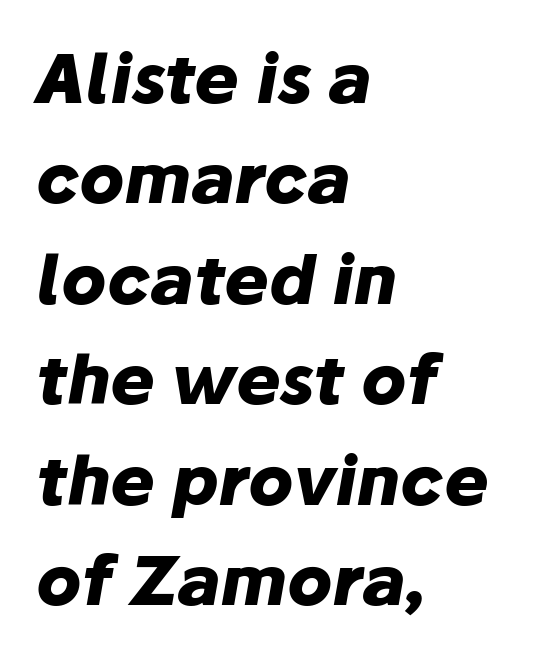
The image shows 67 px heavy type, italic (leaning right); set left-aligned, normal line spacing (1.5x), normal letter spacing, not underlined; low stroke contrast and a medium x-height.
